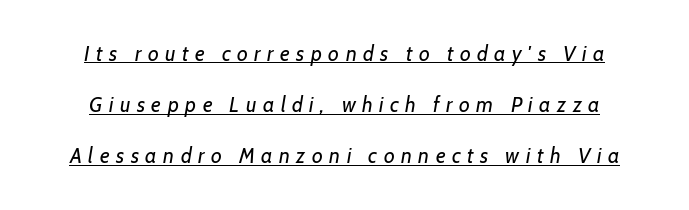
{"italic": "yes", "lean": "right", "slant_degrees": 7, "bold": "no", "underline": "yes", "line_spacing": "loose", "line_spacing_ratio": 2.44, "letter_spacing": "wide", "letter_spacing_em": 0.31, "glyph_px": 21}
